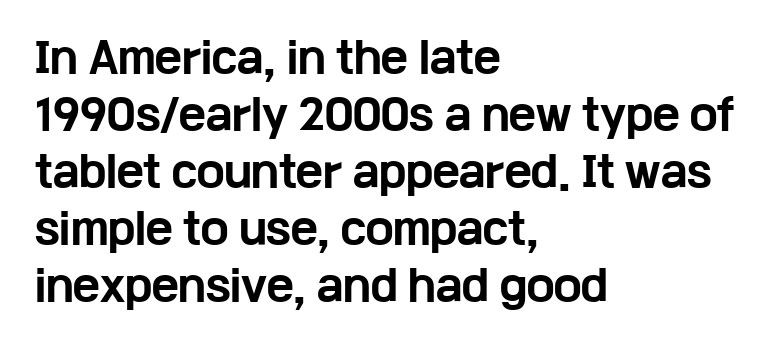
{"serif": "no", "italic": "no", "bold": "yes", "weight": "bold", "width": "wide", "stroke_contrast": "low", "x_height": "medium", "monospaced": "no", "underline": "no", "align": "left", "line_spacing": "normal", "line_spacing_ratio": 1.39, "letter_spacing": "normal", "letter_spacing_em": 0.0, "glyph_px": 41}
